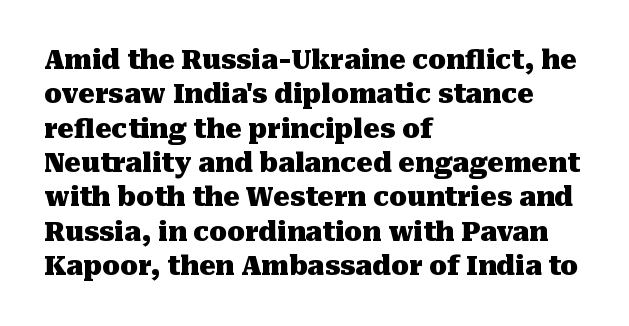
Q: Is the text bold? A: Yes.
Q: Is the text italic (slanted)? A: No, it is upright.
Q: Is the text underlined? A: No.
Q: How is the paragraph aligned? A: Left-aligned.
Q: Is the spacing between letters normal or unusually wide? A: Normal.
Q: Is the spacing between lines tight, normal or loose? A: Normal.
